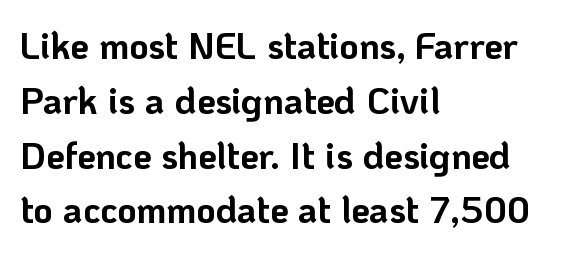
Q: Is the text bold? A: Yes.
Q: Is the text italic (slanted)? A: No, it is upright.
Q: Is the typeface a serif or a sans-serif typeface? A: Sans-serif.
Q: Is the text underlined? A: No.
Q: How is the paragraph aligned? A: Left-aligned.
Q: Is the spacing between letters normal or unusually wide? A: Normal.
Q: Is the spacing between lines tight, normal or loose? A: Normal.
Q: Width (condensed, normal, or wide)? A: Normal.
Q: Stroke contrast? A: Low.
Q: x-height? A: Medium.
Q: Monospaced? A: No.
